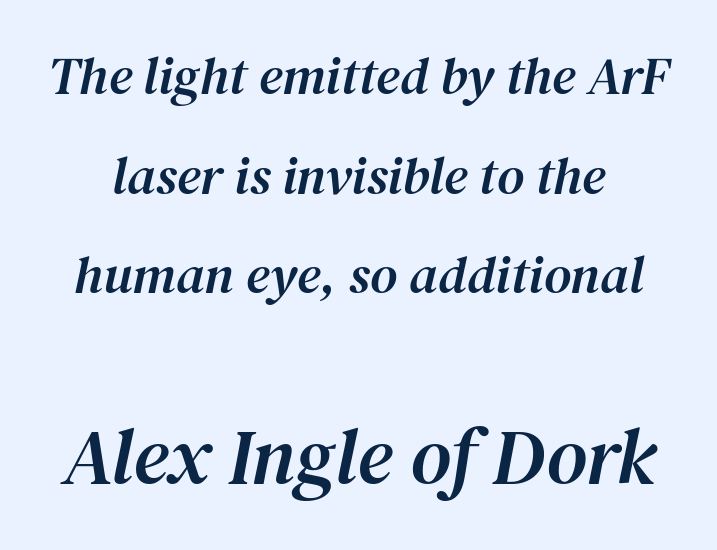
The image shows 79 px serif type, italic (leaning right); set line spacing 1.88x, normal letter spacing, not underlined; the second (bottom) block is 1.49x larger; medium stroke contrast and a medium x-height.
